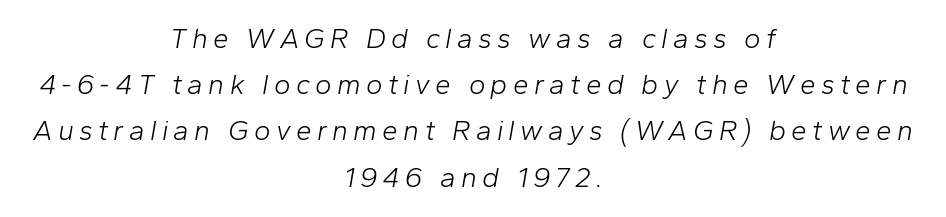
Q: Is the text bold? A: No.
Q: Is the text italic (slanted)? A: Yes, it leans right by about 10 degrees.
Q: Is the text underlined? A: No.
Q: How is the paragraph aligned? A: Centered.
Q: Is the spacing between lines tight, normal or loose? A: Normal.
Q: Width (condensed, normal, or wide)? A: Normal.
Q: Stroke contrast? A: Low.
Q: x-height? A: Medium.
Q: Monospaced? A: No.
